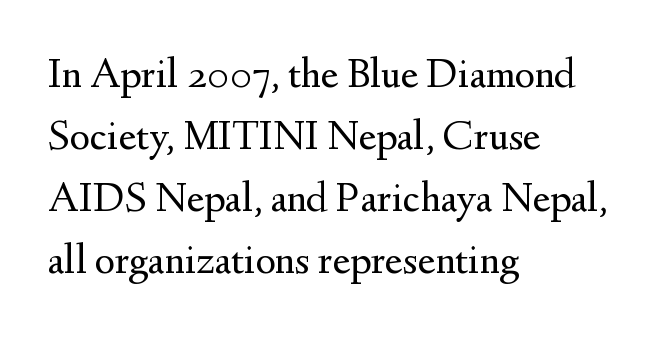
Q: Is the text bold? A: No.
Q: Is the text italic (slanted)? A: No, it is upright.
Q: Is the typeface a serif or a sans-serif typeface? A: Serif.
Q: Is the text underlined? A: No.
Q: How is the paragraph aligned? A: Left-aligned.
Q: Is the spacing between letters normal or unusually wide? A: Normal.
Q: Is the spacing between lines tight, normal or loose? A: Normal.
Q: Width (condensed, normal, or wide)? A: Normal.
Q: Stroke contrast? A: Medium.
Q: x-height? A: Small.
Q: Monospaced? A: No.
